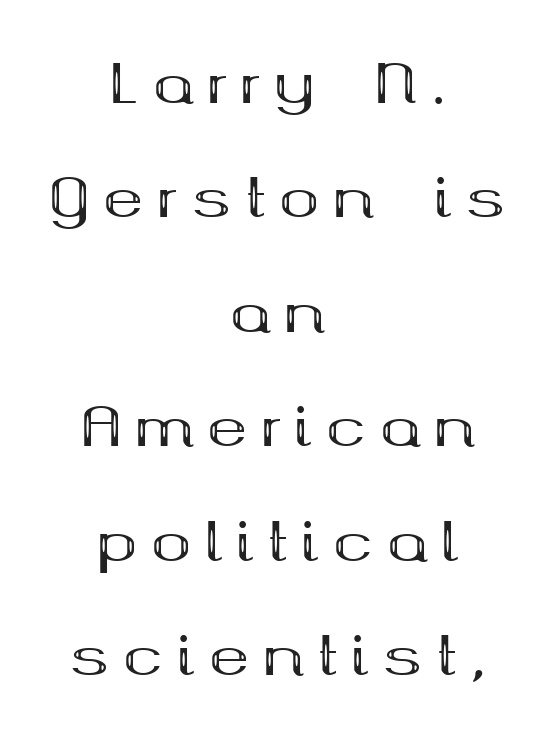
Q: Is the text bold? A: Yes.
Q: Is the text italic (slanted)? A: No, it is upright.
Q: Is the typeface a serif or a sans-serif typeface? A: Serif.
Q: Is the text underlined? A: No.
Q: How is the paragraph aligned? A: Centered.
Q: Is the spacing between letters normal or unusually wide? A: Unusually wide.
Q: Is the spacing between lines tight, normal or loose? A: Loose.
Q: Width (condensed, normal, or wide)? A: Wide.
Q: Stroke contrast? A: Medium.
Q: x-height? A: Medium.
Q: Monospaced? A: No.
